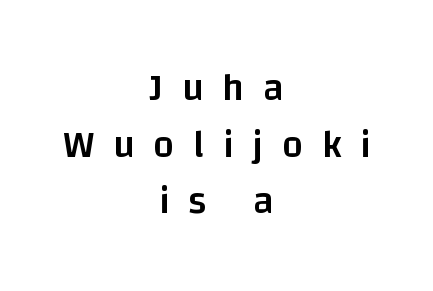
Q: Is the text bold? A: Semi-bold.
Q: Is the text italic (slanted)? A: No, it is upright.
Q: Is the typeface a serif or a sans-serif typeface? A: Sans-serif.
Q: Is the text underlined? A: No.
Q: How is the paragraph aligned? A: Centered.
Q: Is the spacing between letters normal or unusually wide? A: Unusually wide.
Q: Is the spacing between lines tight, normal or loose? A: Normal.
Q: Width (condensed, normal, or wide)? A: Normal.
Q: Stroke contrast? A: Low.
Q: x-height? A: Large.
Q: Monospaced? A: No.
